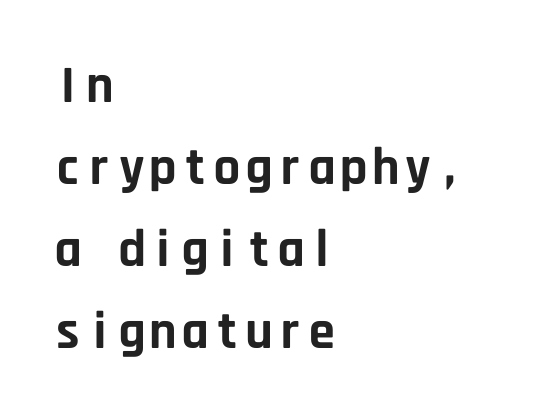
The image shows 53 px bold sans-serif type, upright, monospaced; set left-aligned, normal line spacing (1.55x), normal letter spacing, not underlined; low stroke contrast and a large x-height.
